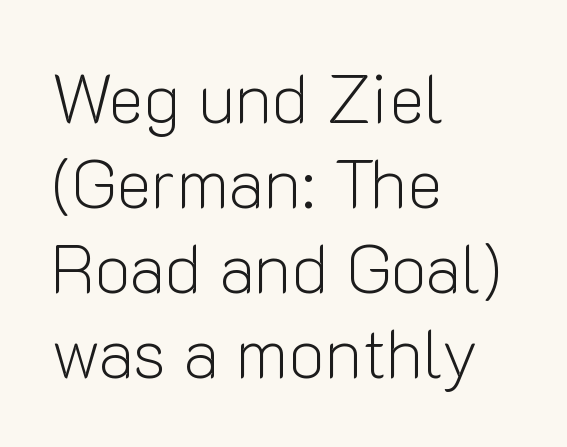
Q: Is the text bold? A: No.
Q: Is the text italic (slanted)? A: No, it is upright.
Q: Is the typeface a serif or a sans-serif typeface? A: Sans-serif.
Q: Is the text underlined? A: No.
Q: How is the paragraph aligned? A: Left-aligned.
Q: Is the spacing between letters normal or unusually wide? A: Normal.
Q: Is the spacing between lines tight, normal or loose? A: Normal.
Q: Width (condensed, normal, or wide)? A: Normal.
Q: Stroke contrast? A: Low.
Q: x-height? A: Medium.
Q: Monospaced? A: No.
